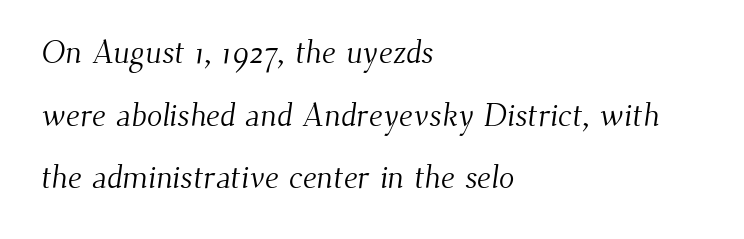
{"serif": "yes", "bold": "no", "weight": "light", "width": "normal", "stroke_contrast": "medium", "x_height": "small", "monospaced": "no", "underline": "no", "align": "left", "line_spacing": "loose", "line_spacing_ratio": 1.96, "letter_spacing": "normal", "letter_spacing_em": 0.0, "glyph_px": 32}
